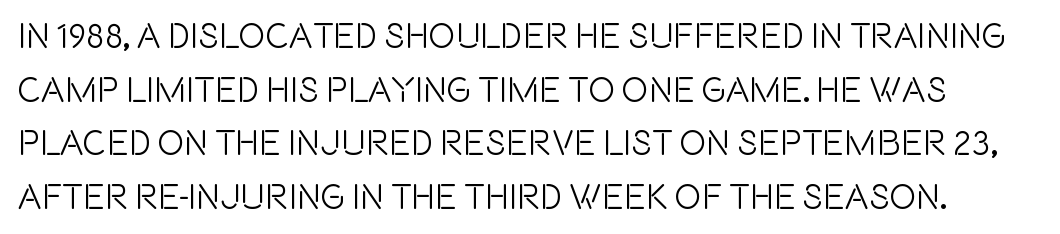
Q: Is the text italic (slanted)? A: No, it is upright.
Q: Is the typeface a serif or a sans-serif typeface? A: Sans-serif.
Q: Is the text underlined? A: No.
Q: Is the spacing between letters normal or unusually wide? A: Normal.
Q: Is the spacing between lines tight, normal or loose? A: Normal.
Q: Width (condensed, normal, or wide)? A: Condensed.
Q: x-height? A: Large.
Q: Monospaced? A: No.
